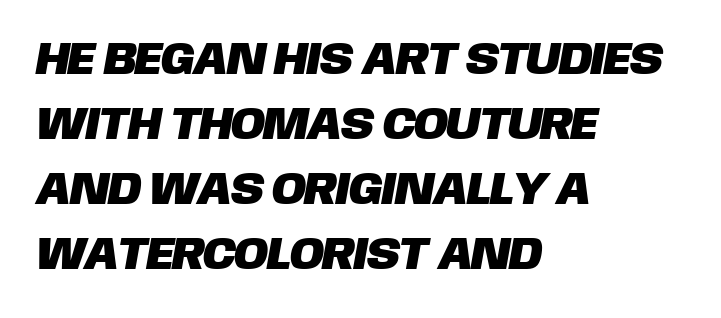
Q: Is the typeface a serif or a sans-serif typeface? A: Sans-serif.
Q: Is the text underlined? A: No.
Q: How is the paragraph aligned? A: Left-aligned.
Q: Is the spacing between letters normal or unusually wide? A: Normal.
Q: Is the spacing between lines tight, normal or loose? A: Normal.
Q: Width (condensed, normal, or wide)? A: Normal.
Q: Stroke contrast? A: Low.
Q: x-height? A: Large.
Q: Monospaced? A: No.
